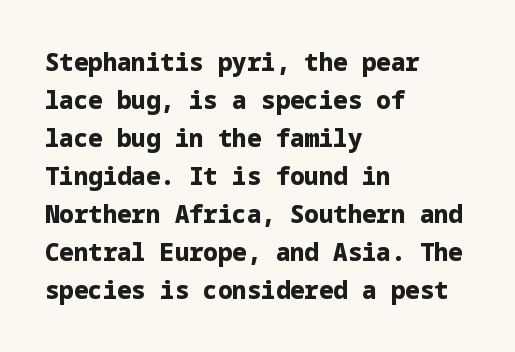
{"italic": "no", "bold": "yes", "underline": "no", "align": "left", "line_spacing": "normal", "line_spacing_ratio": 1.58, "letter_spacing": "normal", "letter_spacing_em": 0.0, "glyph_px": 24}
